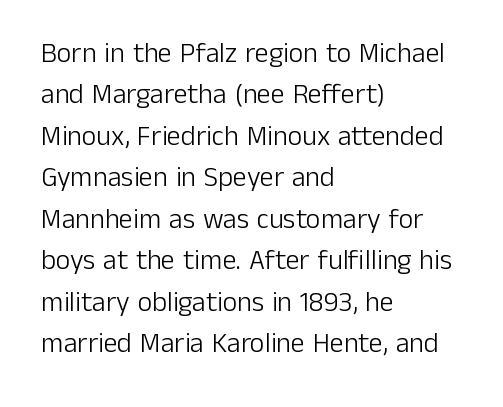
The image shows 28 px light sans-serif type, upright; set left-aligned, normal line spacing (1.48x), normal letter spacing, not underlined; low stroke contrast and a medium x-height.
